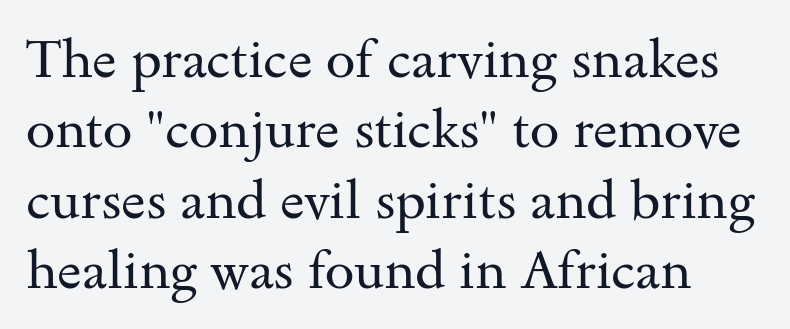
Q: Is the text bold? A: No.
Q: Is the text italic (slanted)? A: No, it is upright.
Q: Is the typeface a serif or a sans-serif typeface? A: Serif.
Q: Is the text underlined? A: No.
Q: Is the spacing between letters normal or unusually wide? A: Normal.
Q: Is the spacing between lines tight, normal or loose? A: Normal.
Q: Width (condensed, normal, or wide)? A: Wide.
Q: Stroke contrast? A: Medium.
Q: x-height? A: Small.
Q: Monospaced? A: No.
